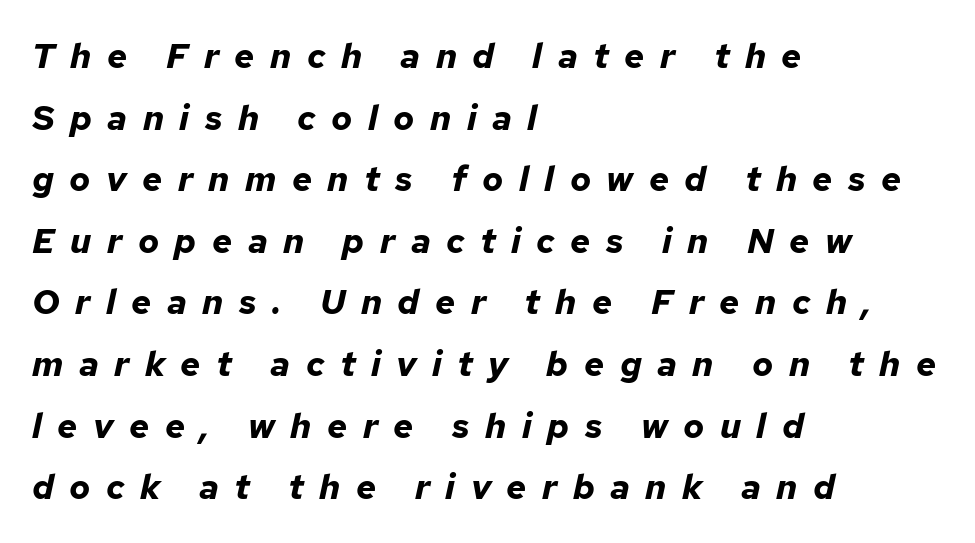
Compared with ordinary roman type, these characters are visibly tilted. The baseline area is clear. Notice how the passage keeps a crisp vertical edge on the left only. Strokes here are thick enough to call this a true bold.
